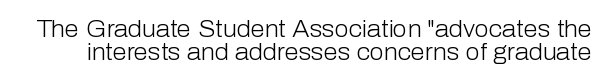
Vertical spacing — tight. Compared with typical body copy, the letter spacing here is the same. The strokes carry an ordinary text weight at most. Plain, unruled lines of type.
